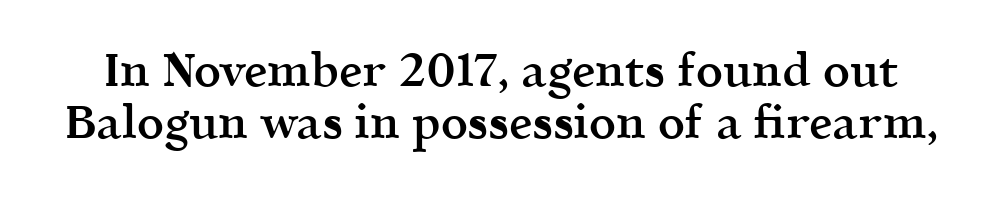
The rendering uses a small line-height, squeezing the rows. The rendering uses a semibold face; strokes are thickened but not to full bold. The space directly below the letters is spotless. A typesetter would call this proportional, since set widths differ per character. Notice how the stems are strictly vertical — no italics here.
